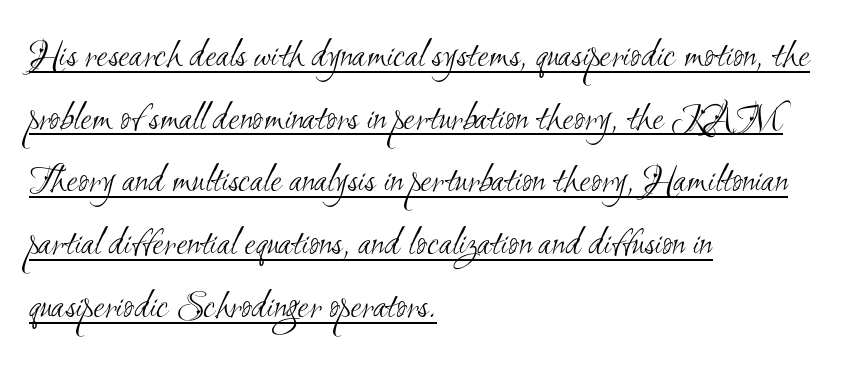
{"serif": "no", "bold": "no", "weight": "light", "width": "condensed", "stroke_contrast": "medium", "x_height": "small", "monospaced": "no", "underline": "yes", "align": "left", "line_spacing": "normal", "line_spacing_ratio": 1.53, "letter_spacing": "normal", "letter_spacing_em": 0.0, "glyph_px": 41}
